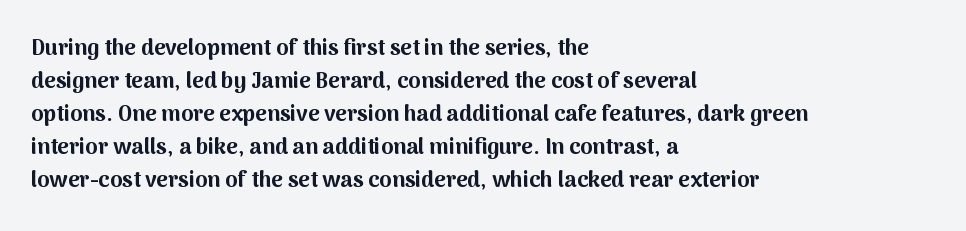
Q: Is the text bold? A: Yes.
Q: Is the text italic (slanted)? A: No, it is upright.
Q: Is the text underlined? A: No.
Q: How is the paragraph aligned? A: Left-aligned.
Q: Is the spacing between letters normal or unusually wide? A: Normal.
Q: Is the spacing between lines tight, normal or loose? A: Normal.
